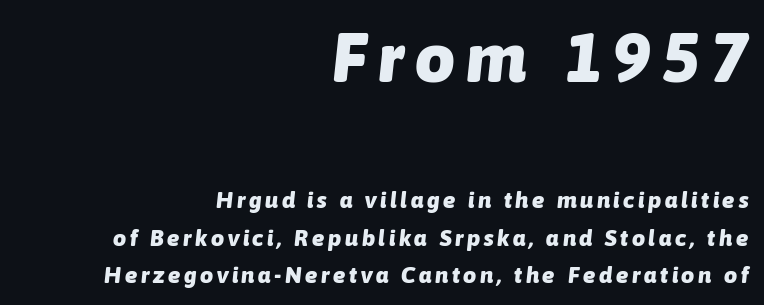
Q: Is the text bold? A: Yes.
Q: Is the text italic (slanted)? A: Yes, it leans right by about 6 degrees.
Q: Is the text underlined? A: No.
Q: How is the paragraph aligned? A: Right-aligned.
Q: Is the spacing between lines tight, normal or loose? A: Normal.
Q: Which block of text is set in a larger size, the first (top) or the second (bottom)? A: The first (top) one.
Q: Width (condensed, normal, or wide)? A: Normal.
Q: Stroke contrast? A: Low.
Q: x-height? A: Medium.
Q: Monospaced? A: No.
